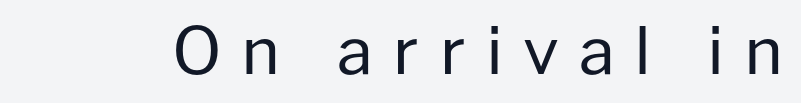
Q: Is the text bold? A: No.
Q: Is the text italic (slanted)? A: No, it is upright.
Q: Is the typeface a serif or a sans-serif typeface? A: Sans-serif.
Q: Is the text underlined? A: No.
Q: Is the spacing between letters normal or unusually wide? A: Unusually wide.
Q: Width (condensed, normal, or wide)? A: Normal.
Q: Stroke contrast? A: Low.
Q: x-height? A: Medium.
Q: Monospaced? A: No.
